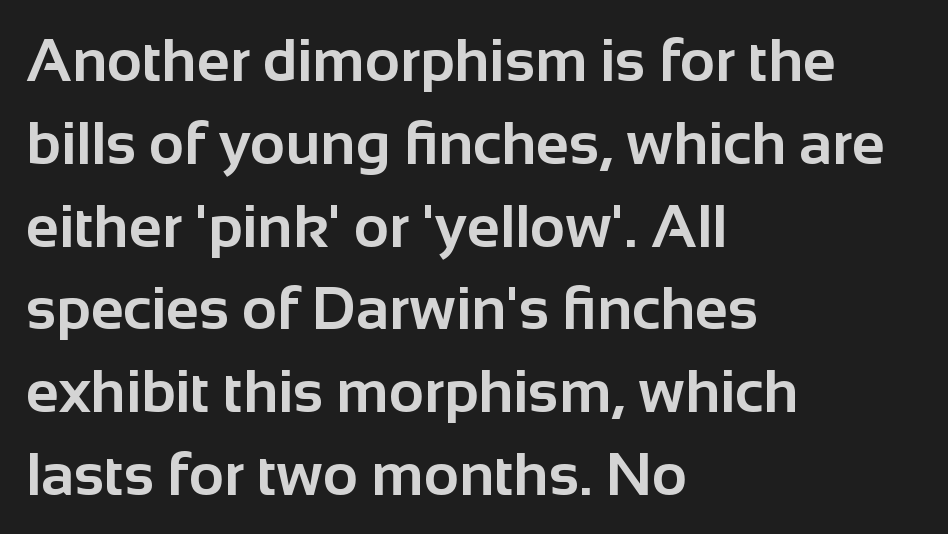
{"serif": "no", "italic": "no", "bold": "yes", "weight": "bold", "width": "normal", "stroke_contrast": "low", "x_height": "medium", "monospaced": "no", "underline": "no", "align": "left", "line_spacing": "normal", "line_spacing_ratio": 1.38, "letter_spacing": "normal", "letter_spacing_em": 0.0, "glyph_px": 60}
